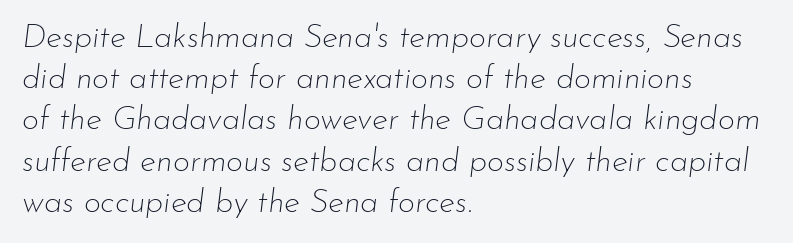
{"italic": "yes", "lean": "right", "slant_degrees": 7, "bold": "no", "weight": "thin", "width": "normal", "stroke_contrast": "low", "x_height": "small", "monospaced": "no", "underline": "no", "align": "left", "line_spacing": "normal", "line_spacing_ratio": 1.25, "letter_spacing": "normal", "letter_spacing_em": 0.0, "glyph_px": 33}
